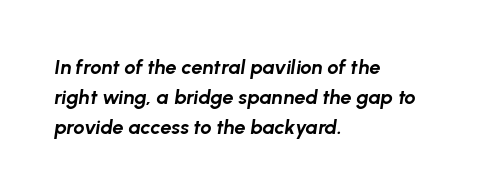
Q: Is the text bold? A: Yes.
Q: Is the text italic (slanted)? A: Yes, it leans right by about 8 degrees.
Q: Is the text underlined? A: No.
Q: How is the paragraph aligned? A: Left-aligned.
Q: Is the spacing between letters normal or unusually wide? A: Normal.
Q: Is the spacing between lines tight, normal or loose? A: Normal.
